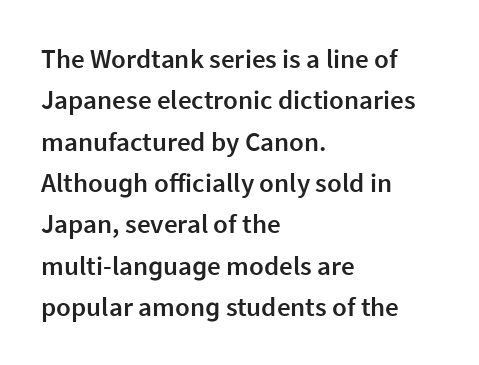
Q: Is the text bold? A: Semi-bold.
Q: Is the text italic (slanted)? A: No, it is upright.
Q: Is the text underlined? A: No.
Q: How is the paragraph aligned? A: Left-aligned.
Q: Is the spacing between letters normal or unusually wide? A: Normal.
Q: Is the spacing between lines tight, normal or loose? A: Normal.
